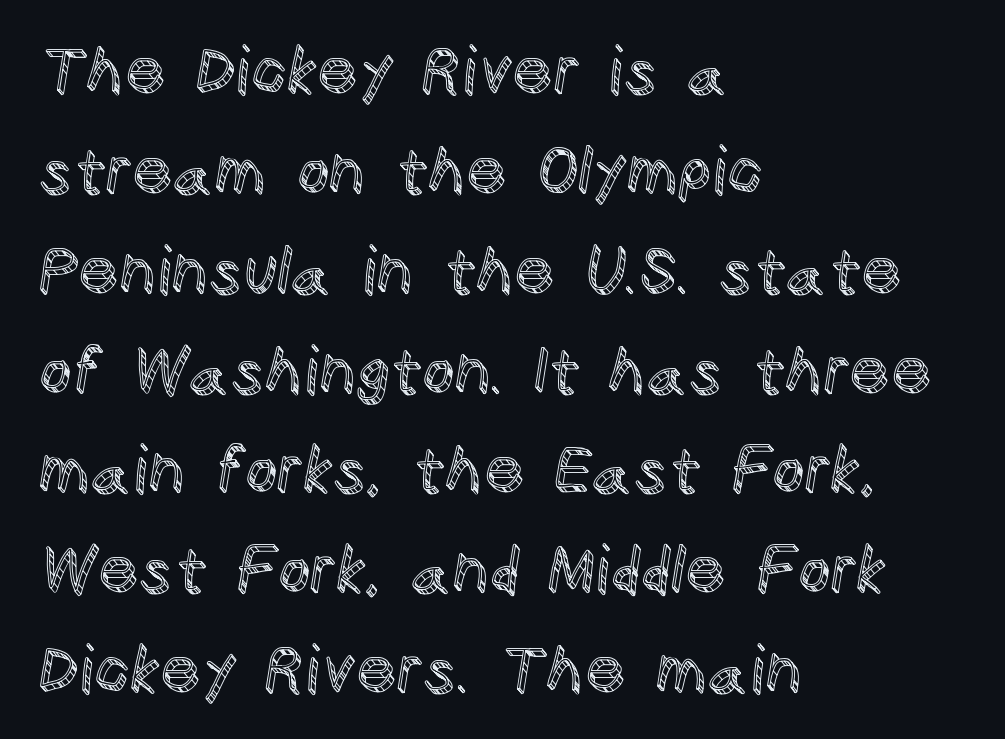
{"width": "normal", "x_height": "large", "monospaced": "no", "underline": "no", "align": "left", "line_spacing": "normal", "line_spacing_ratio": 1.56, "letter_spacing": "normal", "letter_spacing_em": 0.0, "glyph_px": 64}
